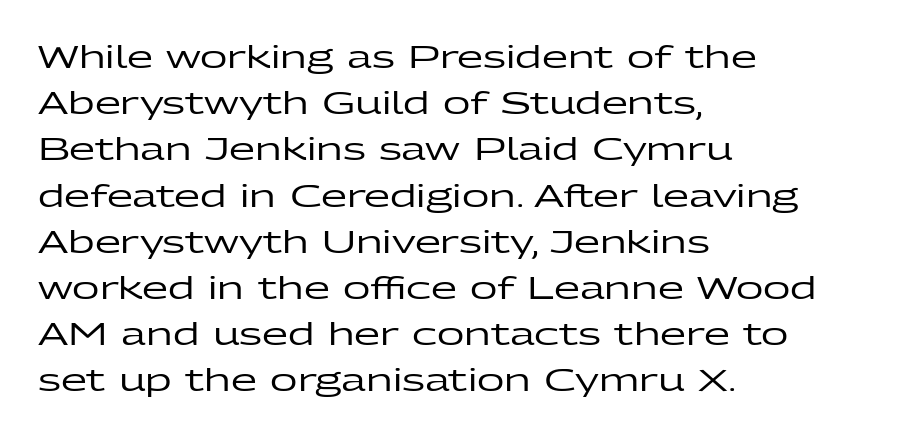
The image shows 30 px wide sans-serif type, upright; set left-aligned, normal line spacing (1.54x), normal letter spacing, not underlined; low stroke contrast and a medium x-height.
